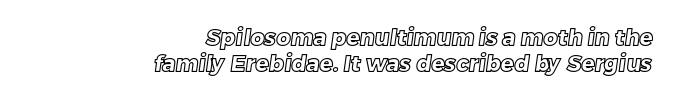
The gaps between neighbouring characters are ordinary and unremarkable. Rule under the text: the space is simply empty. Alignment: flush right.
